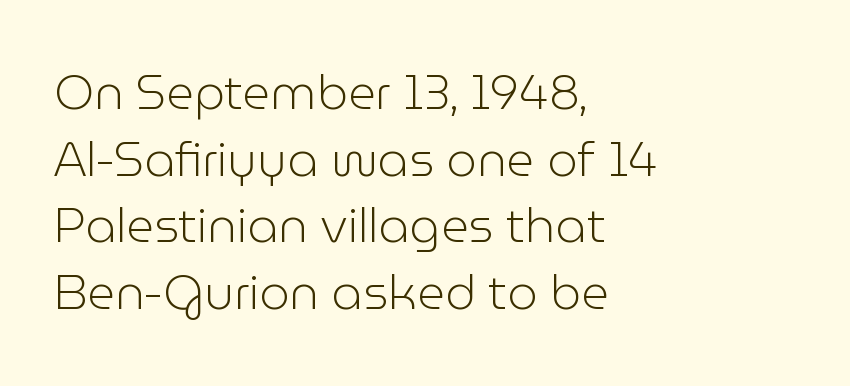
{"serif": "no", "italic": "no", "bold": "no", "weight": "light", "width": "normal", "stroke_contrast": "low", "x_height": "medium", "monospaced": "no", "underline": "no", "align": "left", "line_spacing": "normal", "line_spacing_ratio": 1.39, "letter_spacing": "normal", "letter_spacing_em": 0.0, "glyph_px": 48}
